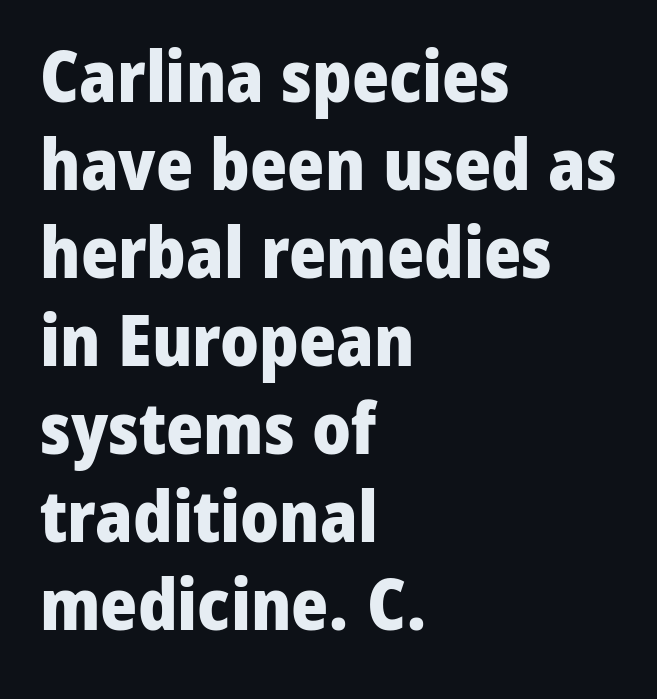
Rendered with straight, roman letterforms. One-word summary of the alignment: left. Inter-character spacing is left at the font's built-in metrics. Chunky letters — that's bold for sure. The space beneath each line is pristine and unruled.
